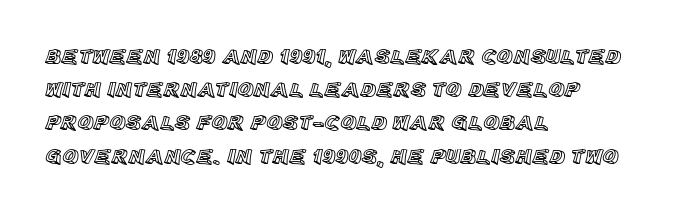
These lines keep a tight, regular rhythm from letter to letter. Vertical spacing — default. No word sits above an underline. The setting favours the left margin, as ordinary paragraphs usually do.
